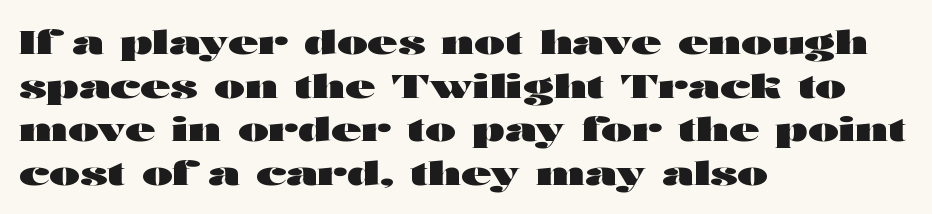
{"italic": "no", "bold": "yes", "weight": "heavy", "width": "wide", "stroke_contrast": "high", "x_height": "medium", "monospaced": "no", "underline": "no", "align": "left", "line_spacing": "normal", "line_spacing_ratio": 1.32, "letter_spacing": "normal", "letter_spacing_em": 0.0, "glyph_px": 33}
